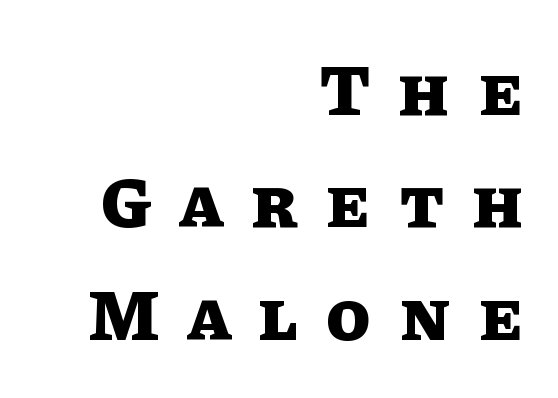
The image shows 72 px heavy type, upright; set right-aligned, normal line spacing (1.56x), unusually wide letter spacing (+0.4 em), not underlined; low stroke contrast and a large x-height.
